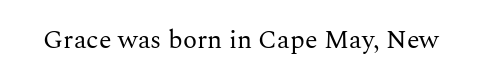
{"italic": "no", "bold": "no", "underline": "no", "letter_spacing": "normal", "letter_spacing_em": 0.0, "glyph_px": 26}
